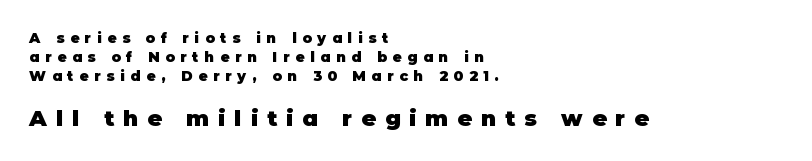
{"italic": "no", "bold": "yes", "underline": "no", "align": "left", "line_spacing": "normal", "line_spacing_ratio": 1.36, "letter_spacing": "wide", "letter_spacing_em": 0.41, "larger_block": "second", "size_ratio": 1.57, "glyph_px": 22}
